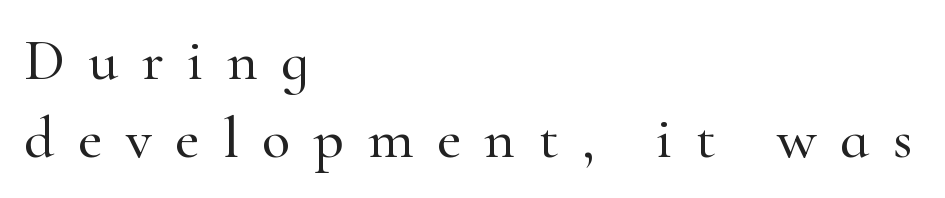
Line beginnings align vertically; line endings do not. Glyph-to-glyph distance is far greater than everyday printed text. I'd call this a serif setting — the letters wear small feet. The axis of the letterforms is exactly vertical.
